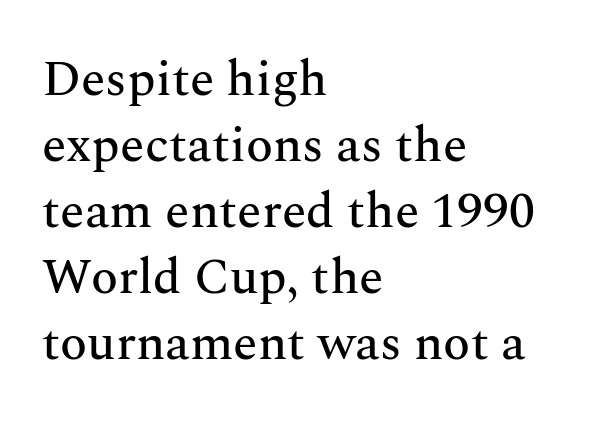
Q: Is the text italic (slanted)? A: No, it is upright.
Q: Is the typeface a serif or a sans-serif typeface? A: Serif.
Q: Is the text underlined? A: No.
Q: How is the paragraph aligned? A: Left-aligned.
Q: Is the spacing between letters normal or unusually wide? A: Normal.
Q: Is the spacing between lines tight, normal or loose? A: Normal.
Q: Width (condensed, normal, or wide)? A: Normal.
Q: Stroke contrast? A: Medium.
Q: x-height? A: Medium.
Q: Monospaced? A: No.
